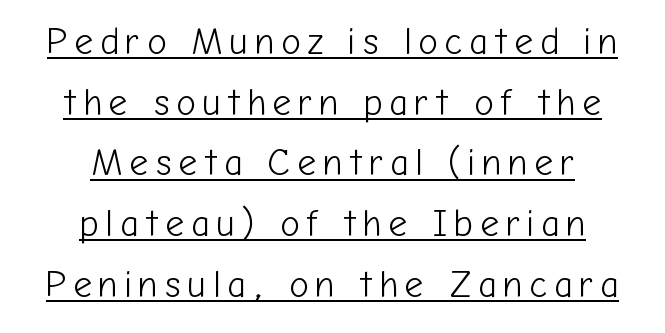
Q: Is the text bold? A: No.
Q: Is the text italic (slanted)? A: No, it is upright.
Q: Is the typeface a serif or a sans-serif typeface? A: Sans-serif.
Q: Is the text underlined? A: Yes.
Q: How is the paragraph aligned? A: Centered.
Q: Is the spacing between lines tight, normal or loose? A: Normal.
Q: Width (condensed, normal, or wide)? A: Normal.
Q: Stroke contrast? A: Low.
Q: x-height? A: Medium.
Q: Monospaced? A: No.
